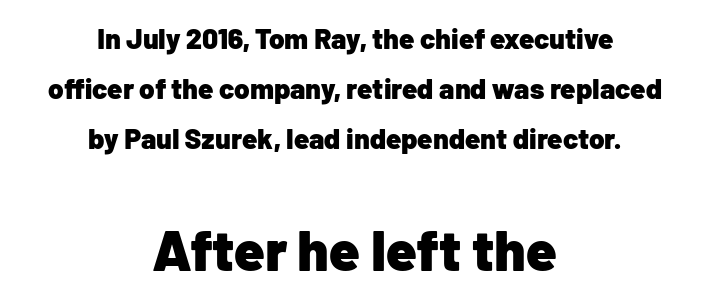
The image shows 56 px heavy sans-serif type, upright; set centered, line spacing 1.78x, normal letter spacing, not underlined; the second (bottom) block is 2.0x larger; low stroke contrast and a medium x-height.
